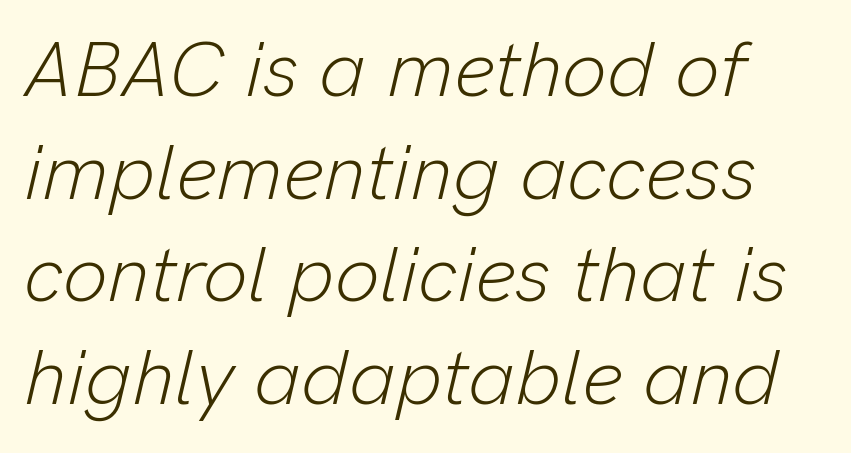
Q: Is the text bold? A: No.
Q: Is the text italic (slanted)? A: Yes, it leans right by about 13 degrees.
Q: Is the text underlined? A: No.
Q: How is the paragraph aligned? A: Left-aligned.
Q: Is the spacing between letters normal or unusually wide? A: Normal.
Q: Is the spacing between lines tight, normal or loose? A: Normal.
Q: Width (condensed, normal, or wide)? A: Normal.
Q: Stroke contrast? A: Low.
Q: x-height? A: Medium.
Q: Monospaced? A: No.
